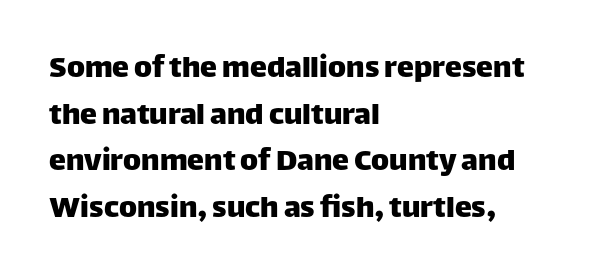
Notice how the passage keeps a crisp vertical edge on the left only. Each letter keeps its own natural width here, so spacing adapts to shape. Students, note that the glyphs here touch the page at normal intervals. Posture: straight, roman, zero tilt. What's the leading like? Ordinary, nothing unusual. The passage shown is not underscored anywhere.
